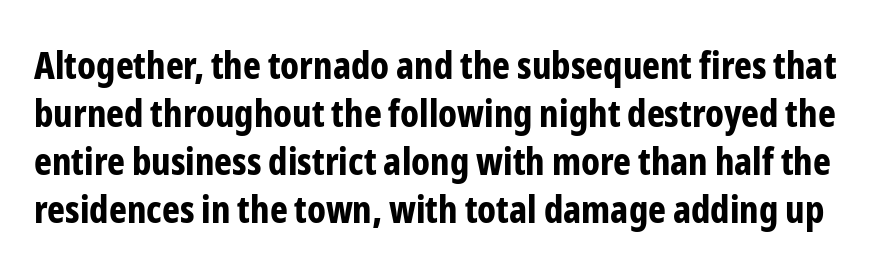
Here the glyphs are tracked normally, forming tight word shapes. Each glyph is drawn with heavy, bold strokes. Proportional: the letters do not fall into vertical columns. Has an underline been added? It has not. One glance says typical: line gaps are just what's usual.
